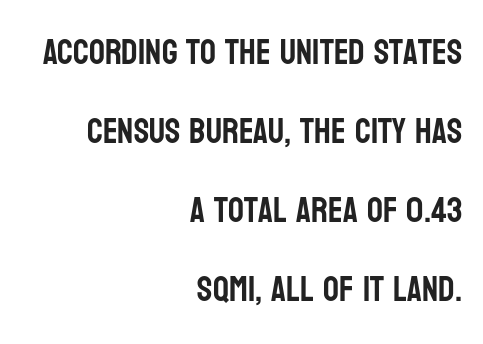
The image shows 35 px condensed sans-serif type, upright; set right-aligned, loose line spacing (2.26x), normal letter spacing, not underlined; low stroke contrast and a large x-height.
